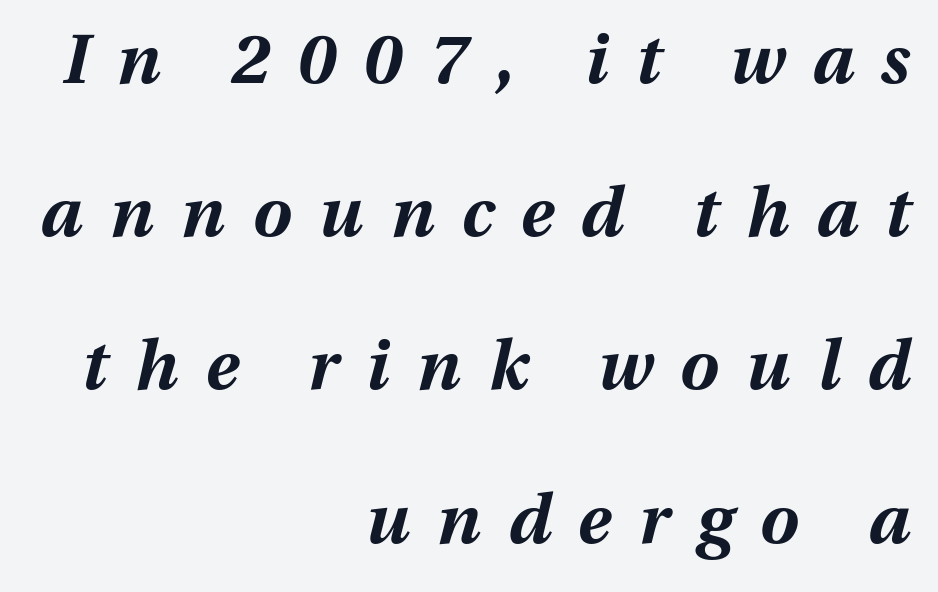
{"italic": "yes", "lean": "right", "slant_degrees": 13, "bold": "yes", "weight": "bold", "width": "normal", "stroke_contrast": "medium", "x_height": "medium", "monospaced": "no", "underline": "no", "align": "right", "line_spacing": "loose", "line_spacing_ratio": 2.22, "letter_spacing": "wide", "letter_spacing_em": 0.4, "glyph_px": 69}
